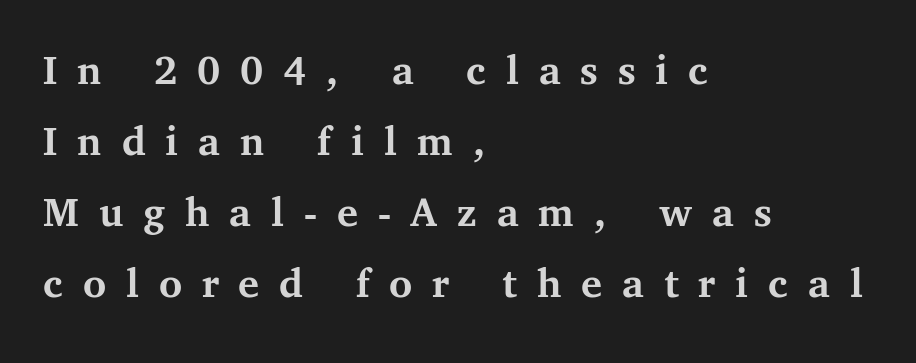
The image shows 44 px semibold serif type, upright; set left-aligned, normal line spacing (1.61x), unusually wide letter spacing (+0.45 em), not underlined; medium stroke contrast and a medium x-height.
